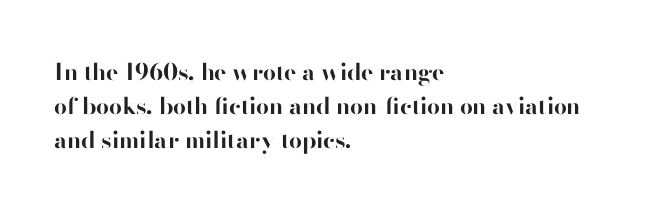
The strip under each line holds only bare page. How are the letters spaced? Ordinarily, with no added tracking. Line spacing here is normal. This rendering uses left alignment, leaving the right contour irregular. When letters stand straight like this, we call the style roman or upright. The rendering uses a bold face; every stroke is thick and dark.
